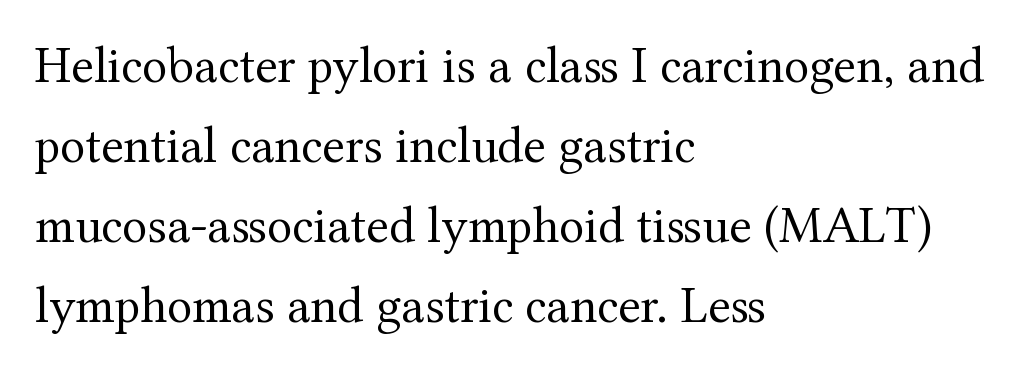
The image shows 52 px regular-weight serif type, upright; set left-aligned, normal line spacing (1.54x), normal letter spacing, not underlined; medium stroke contrast and a medium x-height.
